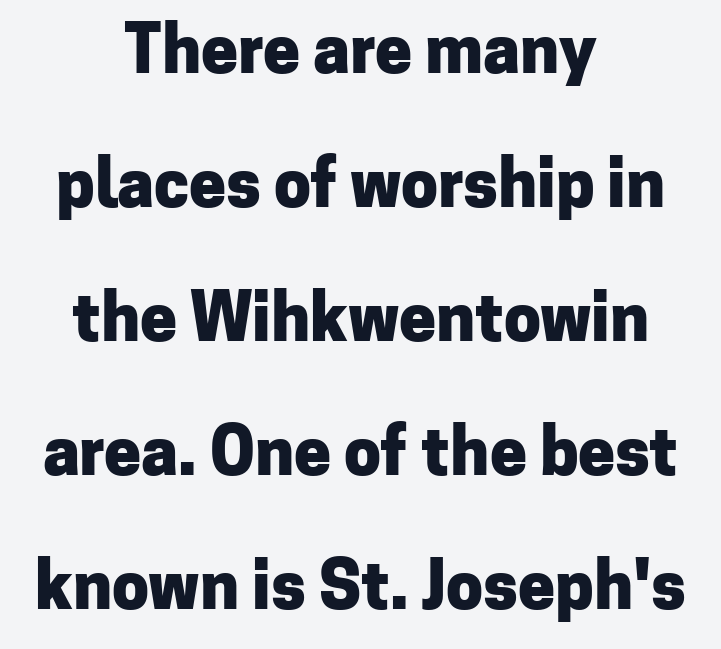
Q: Is the text bold? A: Yes.
Q: Is the text italic (slanted)? A: No, it is upright.
Q: Is the typeface a serif or a sans-serif typeface? A: Sans-serif.
Q: Is the text underlined? A: No.
Q: How is the paragraph aligned? A: Centered.
Q: Is the spacing between letters normal or unusually wide? A: Normal.
Q: Is the spacing between lines tight, normal or loose? A: Loose.
Q: Width (condensed, normal, or wide)? A: Normal.
Q: Stroke contrast? A: Low.
Q: x-height? A: Medium.
Q: Monospaced? A: No.
